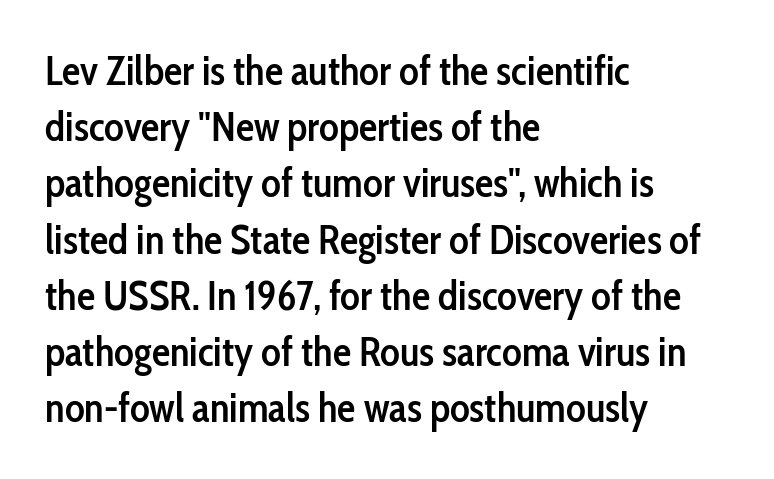
The image shows 41 px semibold, condensed sans-serif type, upright; set left-aligned, normal line spacing (1.37x), normal letter spacing, not underlined; low stroke contrast and a medium x-height.
